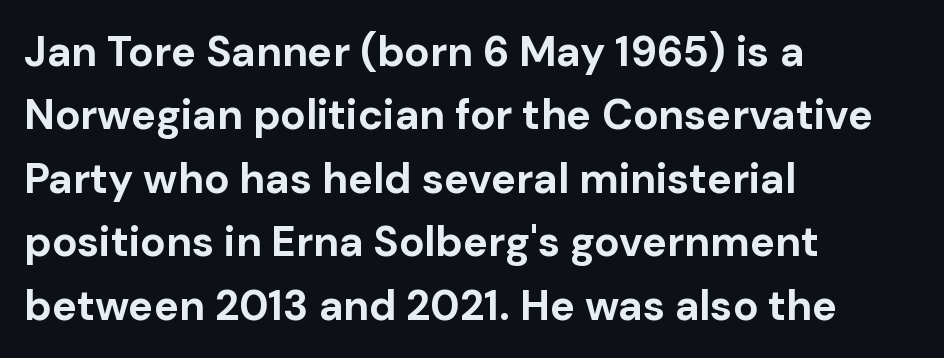
Pretty heavy lettering here — definitely bold. Leading: standard. The compositor pushed each line to the left boundary. Italic? Not at all — the glyphs are vertical. A typesetter would label this face a sans.
